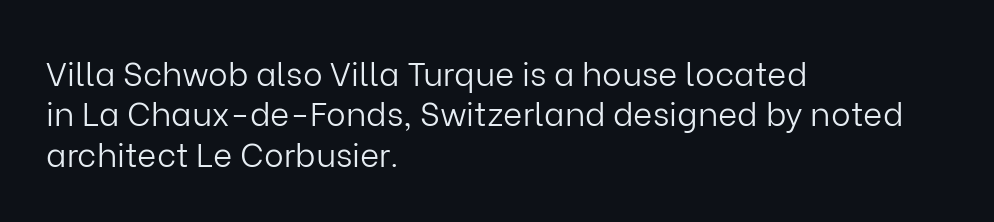
The image shows 33 px light sans-serif type, upright; set left-aligned, line spacing 1.22x, normal letter spacing, not underlined; low stroke contrast and a medium x-height.
